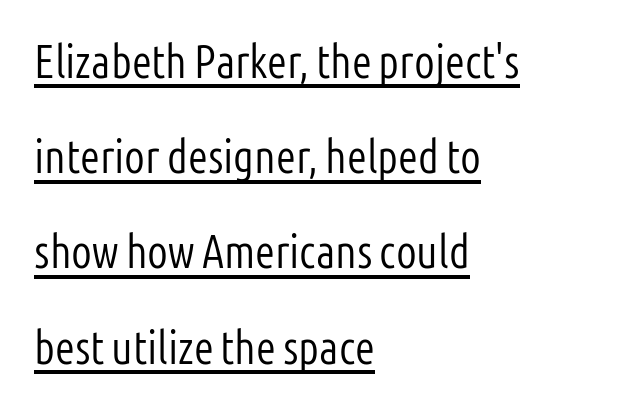
Posture: upright roman. No extra tracking has been applied to these lines. Compared with typical paragraphs, the rows here are farther apart. The rendering anchors every line to the left-hand side.
